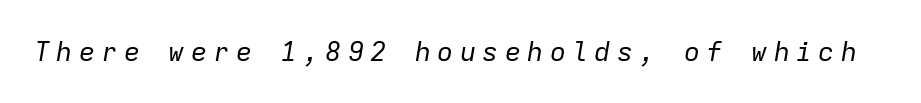
This rendering features lettering with no underline. Yep, that's italic — everything's leaning. Glyph-to-glyph distance is far greater than everyday printed text. Nothing heavy about these letters — not bold at all.
